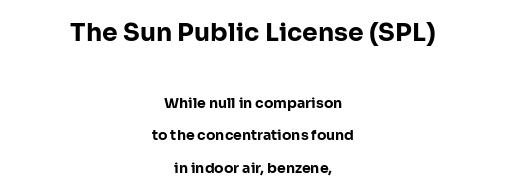
Q: Is the text bold? A: Yes.
Q: Is the text italic (slanted)? A: No, it is upright.
Q: Is the text underlined? A: No.
Q: How is the paragraph aligned? A: Centered.
Q: Is the spacing between letters normal or unusually wide? A: Normal.
Q: Is the spacing between lines tight, normal or loose? A: Loose.
Q: Which block of text is set in a larger size, the first (top) or the second (bottom)? A: The first (top) one.
